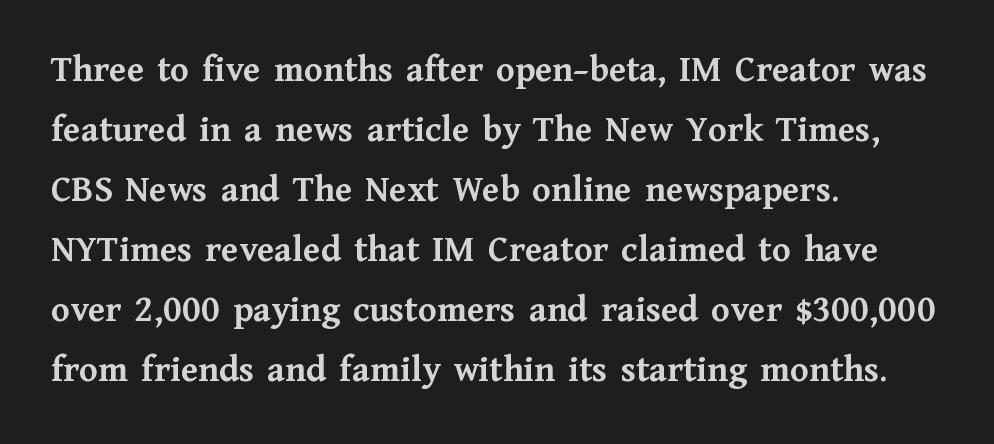
{"serif": "yes", "italic": "no", "bold": "yes", "weight": "semibold", "width": "normal", "stroke_contrast": "medium", "x_height": "medium", "monospaced": "no", "underline": "no", "align": "left", "line_spacing": "normal", "line_spacing_ratio": 1.58, "letter_spacing": "normal", "letter_spacing_em": 0.0, "glyph_px": 38}
